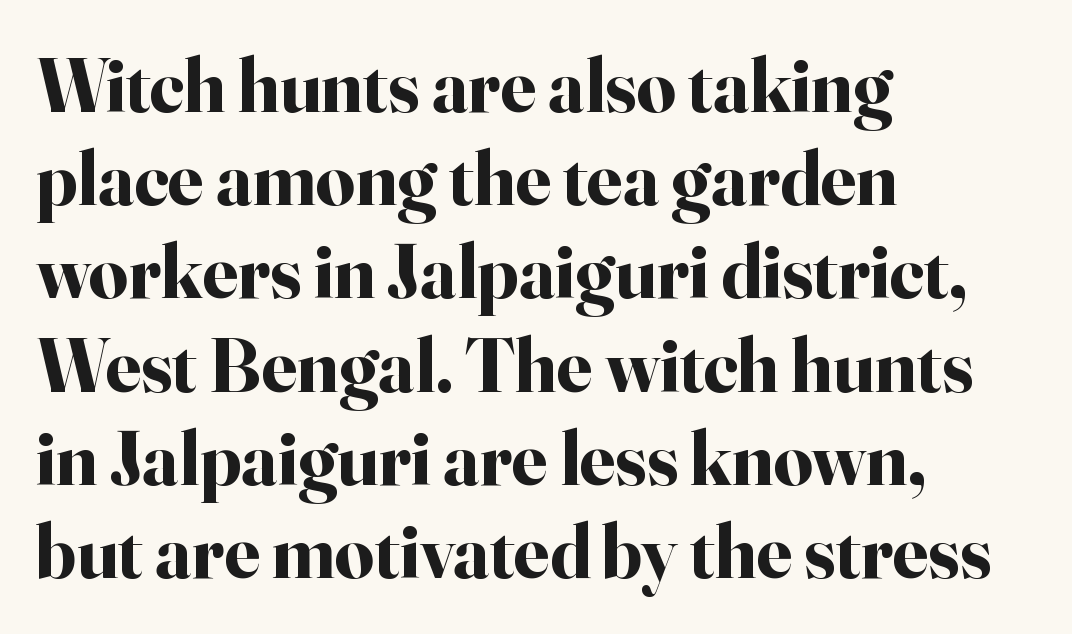
Q: Is the text bold? A: Yes.
Q: Is the text italic (slanted)? A: No, it is upright.
Q: Is the typeface a serif or a sans-serif typeface? A: Serif.
Q: Is the text underlined? A: No.
Q: How is the paragraph aligned? A: Left-aligned.
Q: Is the spacing between letters normal or unusually wide? A: Normal.
Q: Width (condensed, normal, or wide)? A: Normal.
Q: Stroke contrast? A: High.
Q: x-height? A: Small.
Q: Monospaced? A: No.
